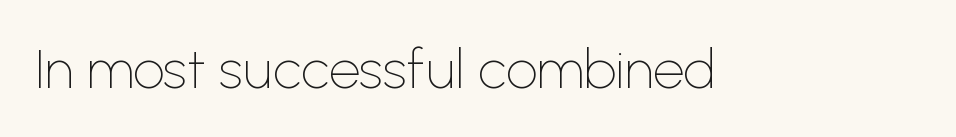
Q: Is the text bold? A: No.
Q: Is the text italic (slanted)? A: No, it is upright.
Q: Is the typeface a serif or a sans-serif typeface? A: Sans-serif.
Q: Is the text underlined? A: No.
Q: Is the spacing between letters normal or unusually wide? A: Normal.
Q: Width (condensed, normal, or wide)? A: Normal.
Q: Stroke contrast? A: Low.
Q: x-height? A: Medium.
Q: Monospaced? A: No.
